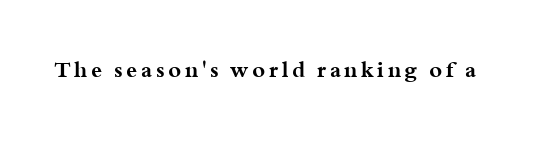
{"italic": "no", "bold": "yes", "underline": "no", "glyph_px": 22}
